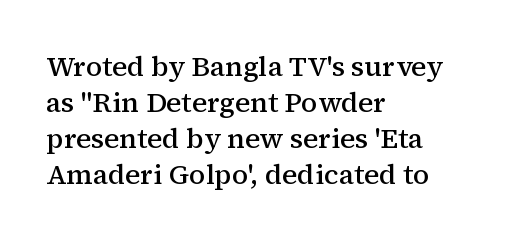
The face used here is a semibold: visibly heavier than regular, lighter than bold. Compared with typical paragraphs, the rows here are spaced about the same. Short and long lines alike share a common starting point at left. Words float on clear page, feet unadorned.
